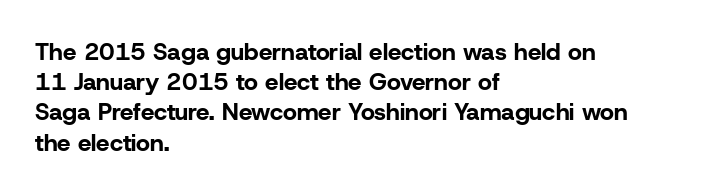
Q: Is the text bold? A: Yes.
Q: Is the text italic (slanted)? A: No, it is upright.
Q: Is the text underlined? A: No.
Q: How is the paragraph aligned? A: Left-aligned.
Q: Is the spacing between letters normal or unusually wide? A: Normal.
Q: Is the spacing between lines tight, normal or loose? A: Normal.
